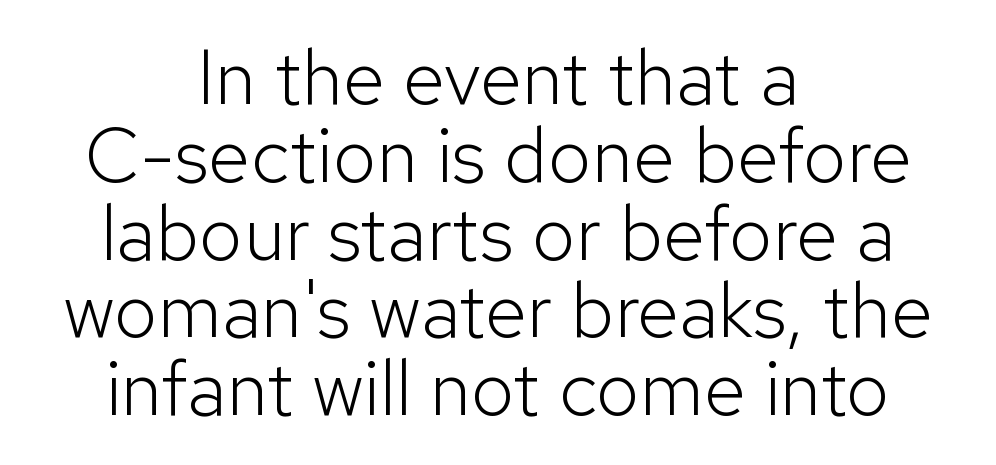
{"serif": "no", "italic": "no", "bold": "no", "weight": "light", "width": "normal", "stroke_contrast": "low", "x_height": "medium", "monospaced": "no", "underline": "no", "align": "center", "line_spacing": "tight", "line_spacing_ratio": 1.01, "letter_spacing": "normal", "letter_spacing_em": 0.0, "glyph_px": 77}
